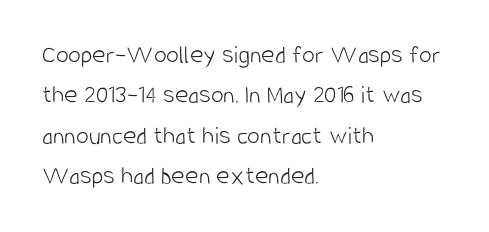
Q: Is the text bold? A: No.
Q: Is the text italic (slanted)? A: No, it is upright.
Q: Is the text underlined? A: No.
Q: How is the paragraph aligned? A: Left-aligned.
Q: Is the spacing between letters normal or unusually wide? A: Normal.
Q: Is the spacing between lines tight, normal or loose? A: Normal.
